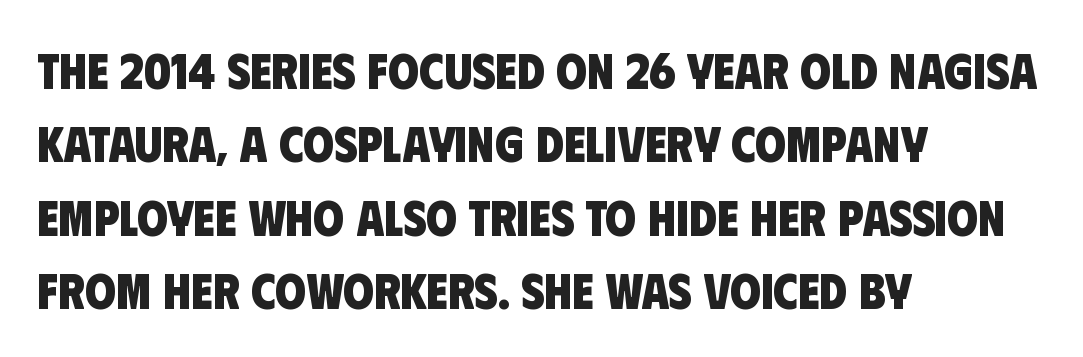
Q: Is the text bold? A: Yes.
Q: Is the typeface a serif or a sans-serif typeface? A: Sans-serif.
Q: Is the text underlined? A: No.
Q: How is the paragraph aligned? A: Left-aligned.
Q: Is the spacing between letters normal or unusually wide? A: Normal.
Q: Is the spacing between lines tight, normal or loose? A: Normal.
Q: Width (condensed, normal, or wide)? A: Condensed.
Q: Stroke contrast? A: Low.
Q: x-height? A: Large.
Q: Monospaced? A: No.
